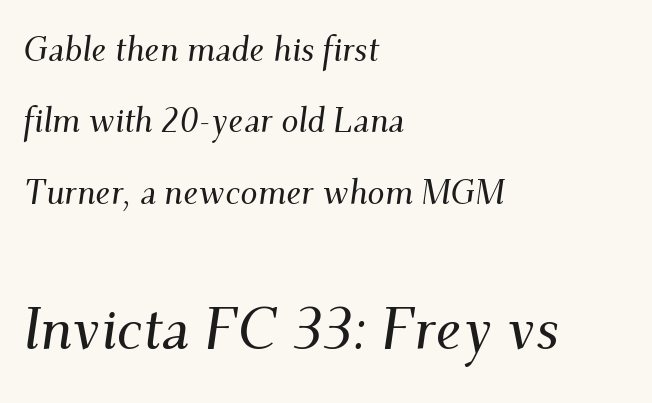
The image shows 59 px serif type, italic (leaning right); set left-aligned, loose line spacing (2.1x), normal letter spacing, not underlined; the second (bottom) block is 1.74x larger; medium stroke contrast and a small x-height.
